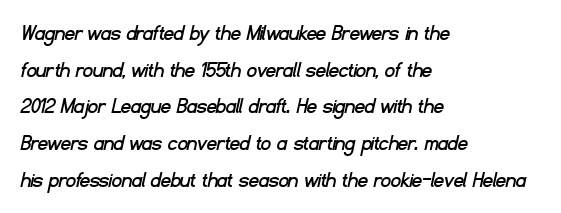
The image shows 24 px text type; set left-aligned, normal line spacing (1.53x), normal letter spacing, not underlined.
